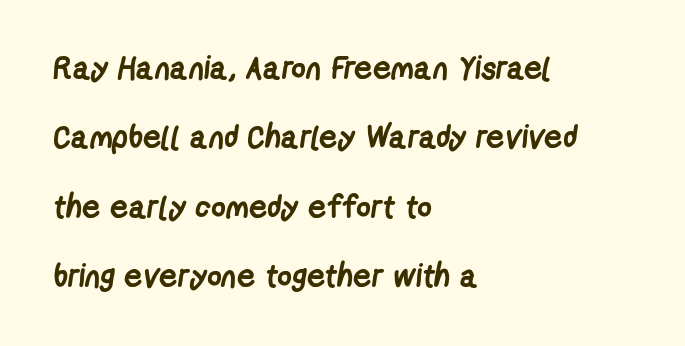
Q: Is the text bold? A: Yes.
Q: Is the typeface a serif or a sans-serif typeface? A: Sans-serif.
Q: Is the text underlined? A: No.
Q: How is the paragraph aligned? A: Left-aligned.
Q: Is the spacing between letters normal or unusually wide? A: Normal.
Q: Is the spacing between lines tight, normal or loose? A: Loose.
Q: Width (condensed, normal, or wide)? A: Condensed.
Q: Stroke contrast? A: Low.
Q: x-height? A: Medium.
Q: Monospaced? A: No.
